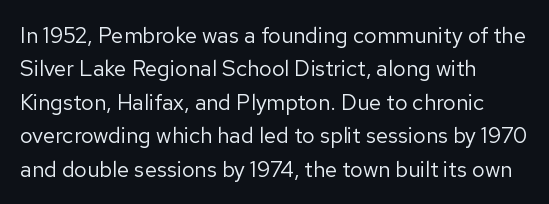
Summary of vertical rhythm: regular, with standard interline spacing. No extra ink here — the face is not bold. Quick note: not italic, upright. Horizontal alignment here is leftward, the default for most running prose.
